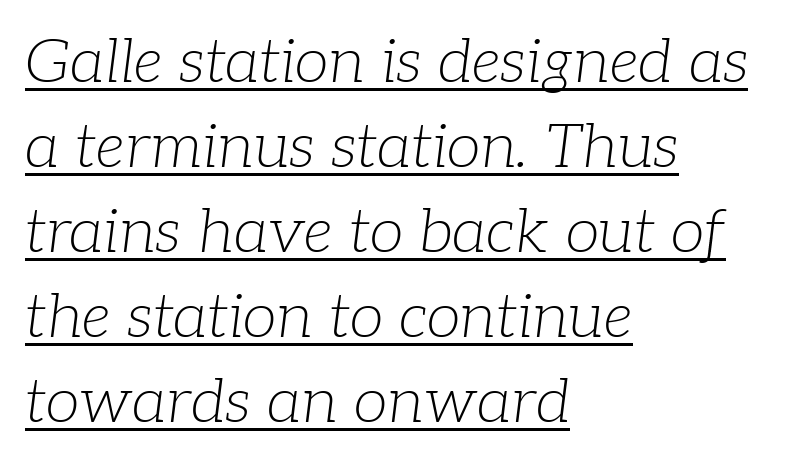
The image shows 62 px light serif type, italic (leaning right); set left-aligned, normal line spacing (1.37x), normal letter spacing, underlined; low stroke contrast and a medium x-height.
